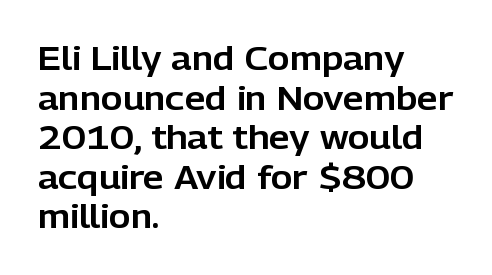
Examine the stroke ends and you'll find no serifs. Is the letter spacing exaggerated? No — it looks like the ordinary default. These lines stack with their left ends in a neat column. Nope, not italic — everything's standing straight. Underlining? Definitely not there.
